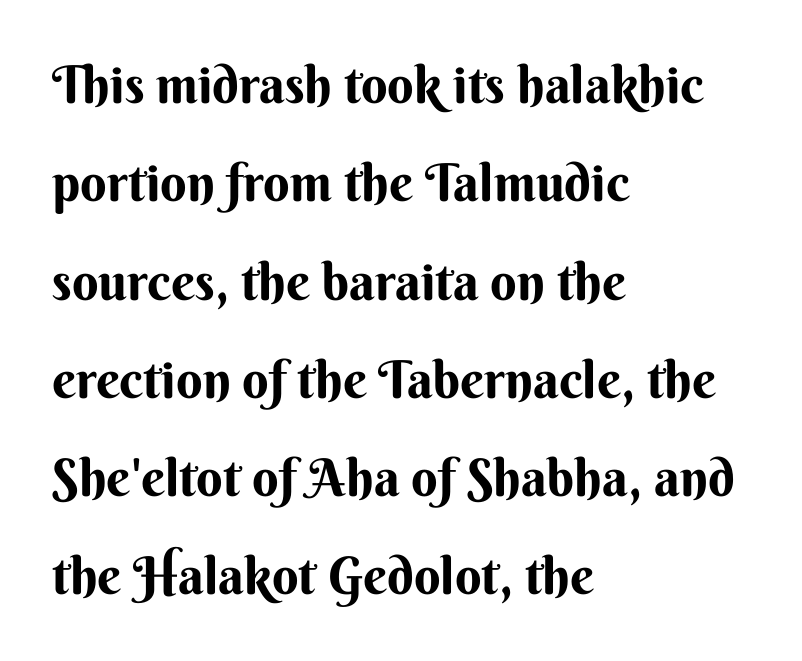
The letterforms sit shoulder to shoulder at normal distance. Note the varied advance widths — an 'i' is clearly narrower than an 'm'. What weight is shown? A full bold with thick strokes. The space beneath each line is pristine and unruled. Serifs: no, the terminals of the letterforms are clean. Is there any slant? The stems are plumb.
